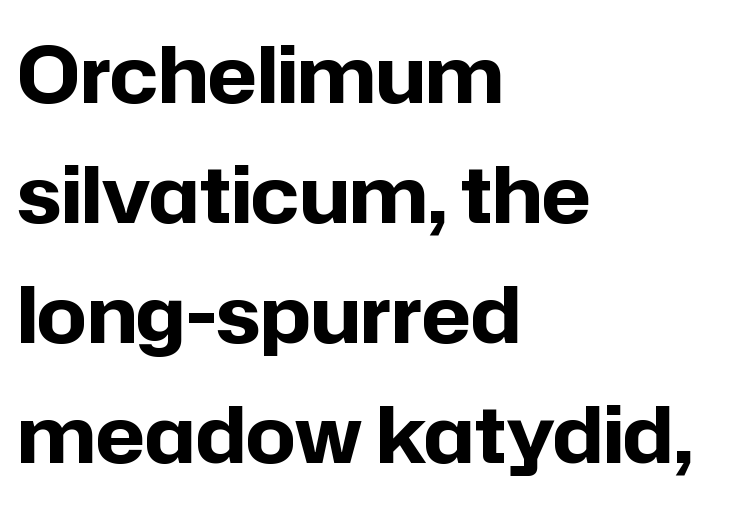
Q: Is the text bold? A: Yes.
Q: Is the text italic (slanted)? A: No, it is upright.
Q: Is the typeface a serif or a sans-serif typeface? A: Sans-serif.
Q: Is the text underlined? A: No.
Q: How is the paragraph aligned? A: Left-aligned.
Q: Is the spacing between letters normal or unusually wide? A: Normal.
Q: Is the spacing between lines tight, normal or loose? A: Normal.
Q: Width (condensed, normal, or wide)? A: Normal.
Q: Stroke contrast? A: Low.
Q: x-height? A: Medium.
Q: Monospaced? A: No.
